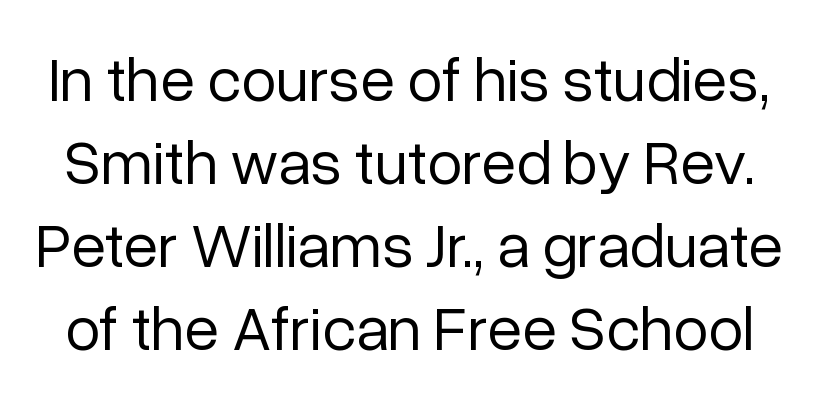
It's the straight-up-and-down kind of type. The rendering shows plain stroke endings on the letterforms — a sans-serif design. Stems here are at most as thick as an everyday book face. The designer left line spacing at the default. Plain, unruled lines of type. Here the designer chose a conventional face with non-uniform glyph widths.
